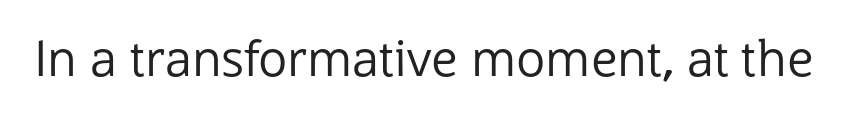
Each letter keeps its own natural width here, so spacing adapts to shape. The letters stand straight up with perfectly vertical stems. Heaviness? Minimal to ordinary, like unemphasized prose. The area under the type is left untouched. A typesetter would label this face a sans.
